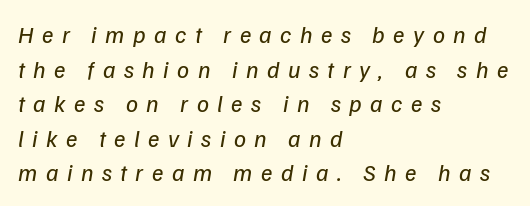
Q: Is the text bold? A: No.
Q: Is the text underlined? A: No.
Q: How is the paragraph aligned? A: Left-aligned.
Q: Is the spacing between letters normal or unusually wide? A: Unusually wide.
Q: Is the spacing between lines tight, normal or loose? A: Normal.
